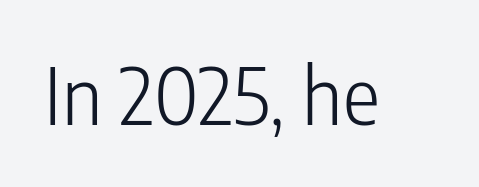
The image shows 78 px light, condensed sans-serif type, upright; set normal letter spacing, not underlined; low stroke contrast and a medium x-height.
